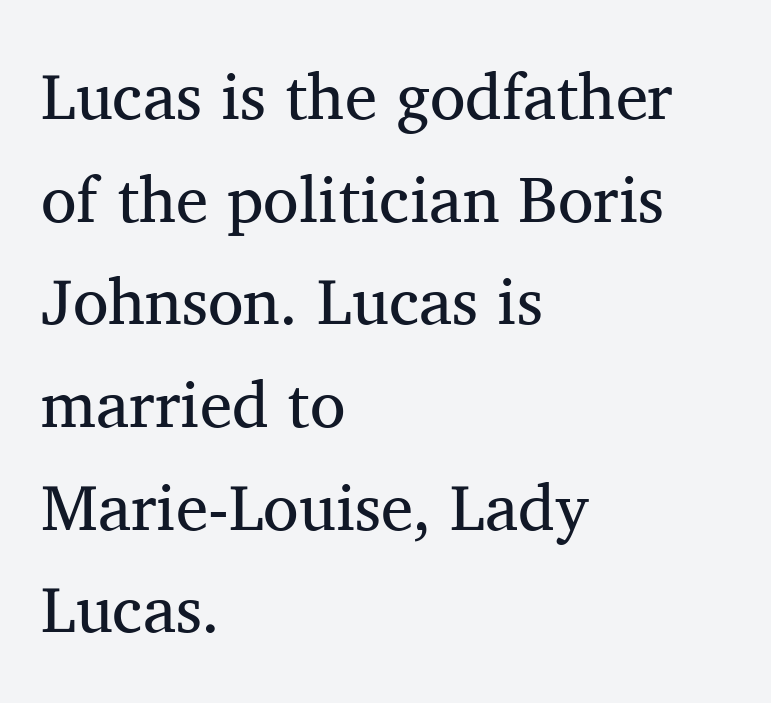
Q: Is the text bold? A: No.
Q: Is the text italic (slanted)? A: No, it is upright.
Q: Is the typeface a serif or a sans-serif typeface? A: Serif.
Q: Is the text underlined? A: No.
Q: How is the paragraph aligned? A: Left-aligned.
Q: Is the spacing between letters normal or unusually wide? A: Normal.
Q: Is the spacing between lines tight, normal or loose? A: Normal.
Q: Width (condensed, normal, or wide)? A: Normal.
Q: Stroke contrast? A: Medium.
Q: x-height? A: Medium.
Q: Monospaced? A: No.
